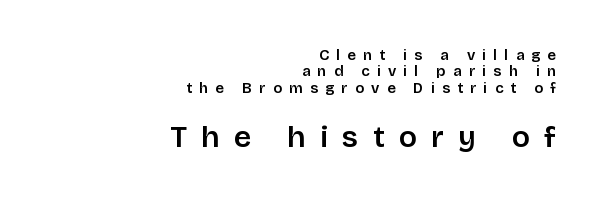
Q: Is the text italic (slanted)? A: No, it is upright.
Q: Is the typeface a serif or a sans-serif typeface? A: Sans-serif.
Q: Is the text underlined? A: No.
Q: How is the paragraph aligned? A: Right-aligned.
Q: Is the spacing between letters normal or unusually wide? A: Unusually wide.
Q: Is the spacing between lines tight, normal or loose? A: Tight.
Q: Which block of text is set in a larger size, the first (top) or the second (bottom)? A: The second (bottom) one.
Q: Width (condensed, normal, or wide)? A: Normal.
Q: Stroke contrast? A: Low.
Q: x-height? A: Large.
Q: Monospaced? A: No.
